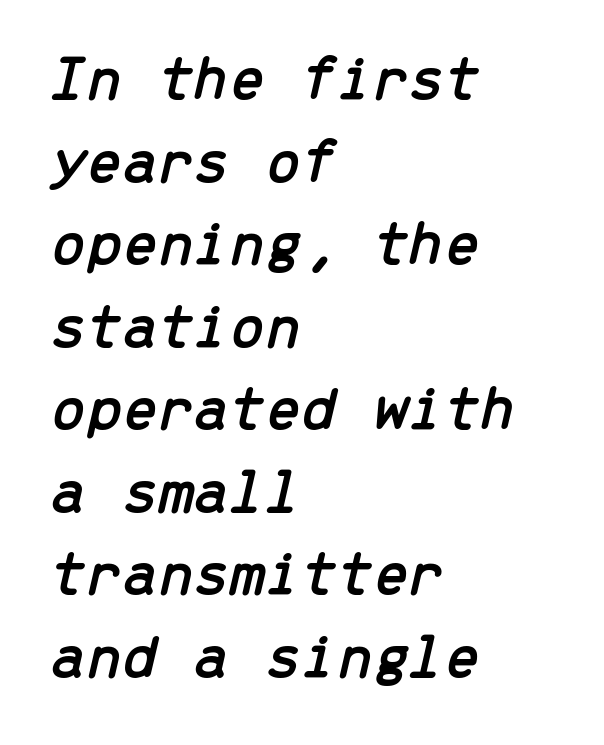
{"italic": "yes", "lean": "right", "slant_degrees": 13, "width": "normal", "stroke_contrast": "low", "x_height": "medium", "monospaced": "yes", "underline": "no", "align": "left", "line_spacing": "normal", "line_spacing_ratio": 1.29, "letter_spacing": "normal", "letter_spacing_em": 0.0, "glyph_px": 64}
